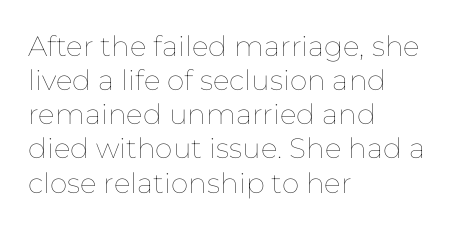
The image shows 28 px thin type, upright; set left-aligned, line spacing 1.22x, normal letter spacing, not underlined; low stroke contrast and a medium x-height.
